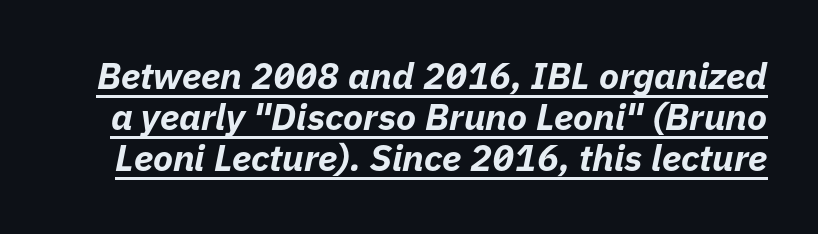
Each glyph is drawn with heavy, bold strokes. Inter-character spacing is left at the font's built-in metrics. Is this a fixed-width face? No — the glyphs have proportional, varying widths. If you drew a line through each stem, it would be angled.
